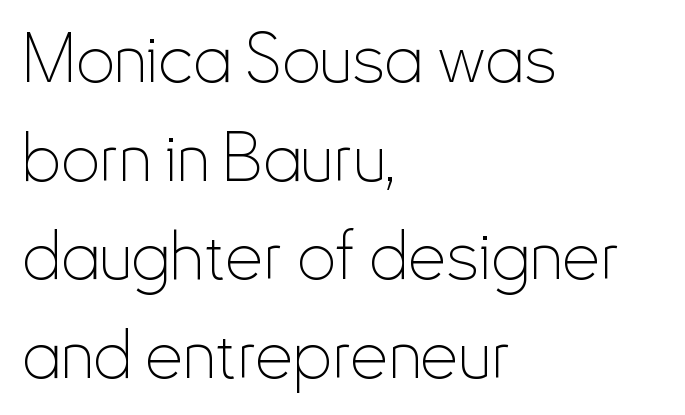
Characters remain perfectly vertical along every line. Grotesque or geometric, the face here clearly has no serifs. In CSS terms this would be text-align: left. Is this a fixed-width face? No — the glyphs have proportional, varying widths. The face used here is rendered with its standard letterfit.
